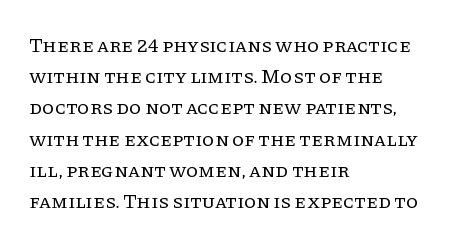
Q: Is the text bold? A: No.
Q: Is the text italic (slanted)? A: No, it is upright.
Q: Is the text underlined? A: No.
Q: How is the paragraph aligned? A: Left-aligned.
Q: Is the spacing between letters normal or unusually wide? A: Normal.
Q: Is the spacing between lines tight, normal or loose? A: Normal.
